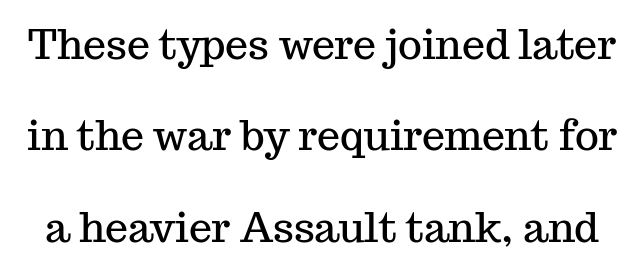
{"serif": "yes", "italic": "no", "width": "normal", "stroke_contrast": "medium", "x_height": "medium", "monospaced": "no", "underline": "no", "line_spacing": "loose", "line_spacing_ratio": 2.23, "letter_spacing": "normal", "letter_spacing_em": 0.0, "glyph_px": 41}
